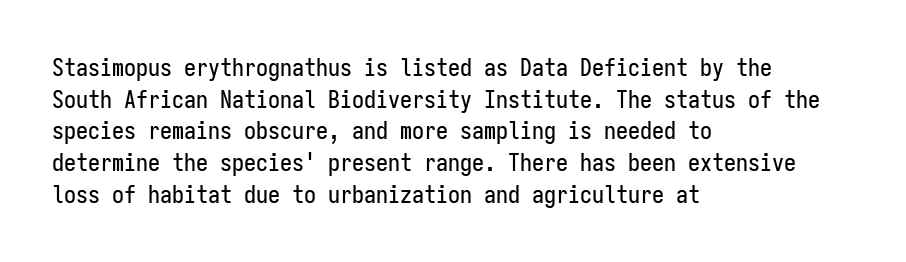
The letterforms sit shoulder to shoulder at normal distance. In terms of leading, this rendering sits right in the middle. The rendering anchors every line to the left-hand side. Style check: upright.
